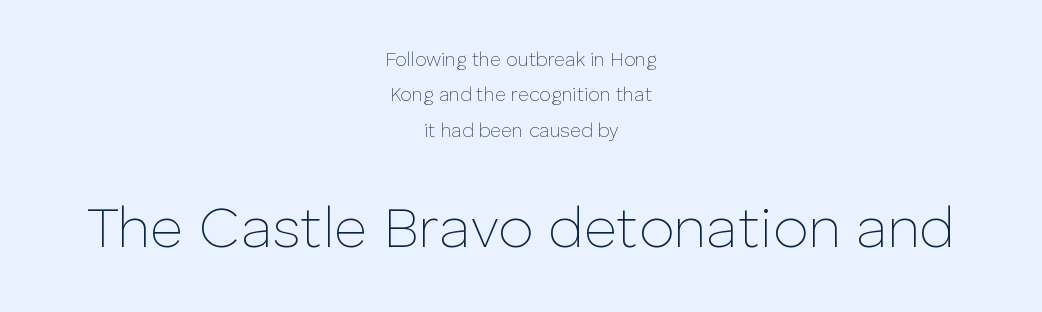
The image shows 57 px thin sans-serif type, upright; set centered, line spacing 1.86x, normal letter spacing, not underlined; the second (bottom) block is 3.0x larger; low stroke contrast and a medium x-height.
